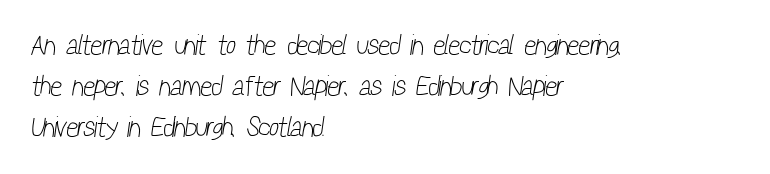
The image shows 28 px light, condensed sans-serif type; set left-aligned, normal line spacing (1.47x), normal letter spacing, not underlined; low stroke contrast and a medium x-height.
